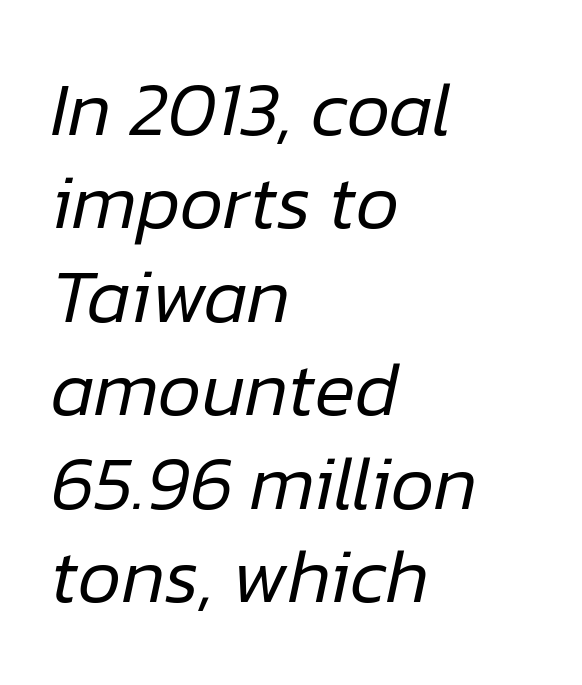
{"italic": "yes", "lean": "right", "slant_degrees": 12, "bold": "no", "weight": "regular", "width": "normal", "stroke_contrast": "low", "x_height": "medium", "monospaced": "no", "underline": "no", "align": "left", "line_spacing_ratio": 1.23, "letter_spacing": "normal", "letter_spacing_em": 0.0, "glyph_px": 76}
